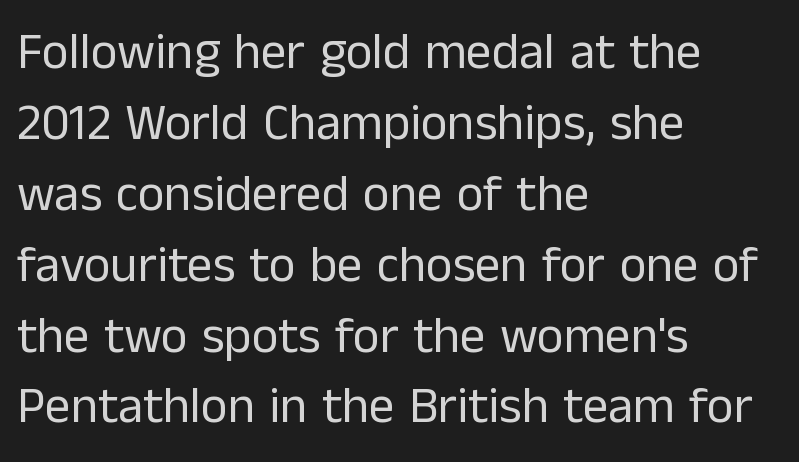
{"serif": "no", "italic": "no", "bold": "no", "weight": "regular", "width": "normal", "stroke_contrast": "low", "x_height": "medium", "monospaced": "no", "underline": "no", "align": "left", "line_spacing": "normal", "line_spacing_ratio": 1.39, "letter_spacing": "normal", "letter_spacing_em": 0.0, "glyph_px": 51}
